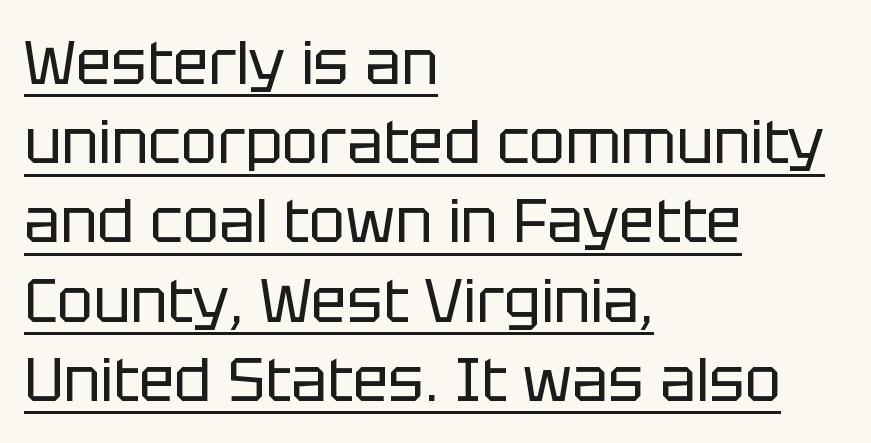
The image shows 60 px regular-weight sans-serif type, upright; set left-aligned, normal line spacing (1.32x), normal letter spacing, underlined; low stroke contrast and a large x-height.
